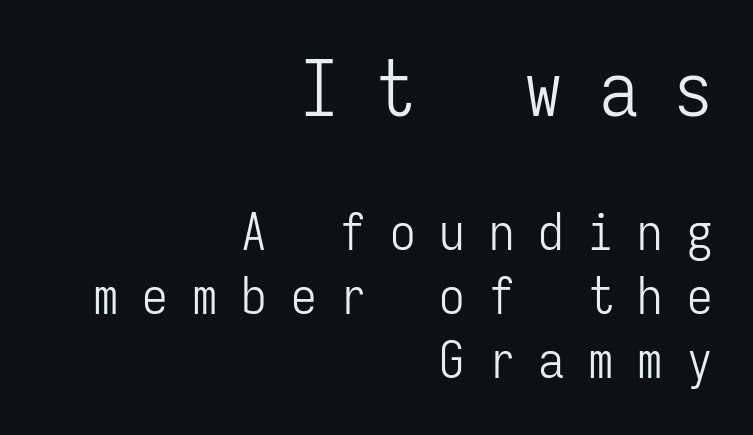
You get the large type first, then a drop to smaller type. No extra ink here — the face is not bold. Vertical strokes here are truly vertical. The letters carry no serifs — their stems end cleanly without finishing strokes.
